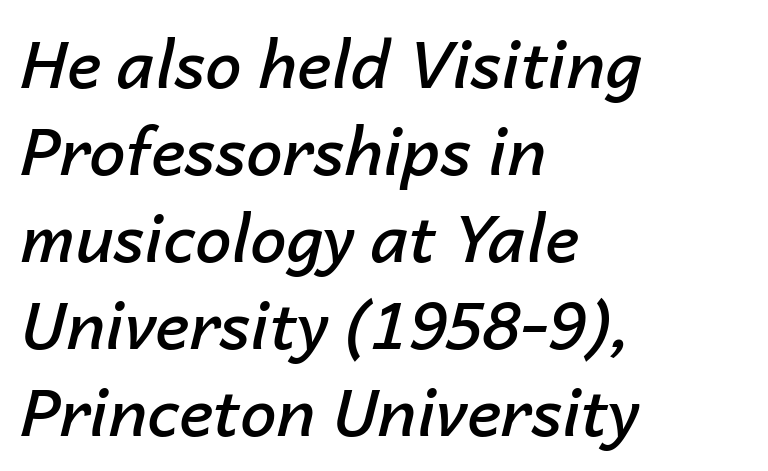
{"italic": "yes", "lean": "right", "slant_degrees": 14, "bold": "semi", "weight": "semibold", "width": "normal", "stroke_contrast": "low", "x_height": "medium", "monospaced": "no", "underline": "no", "align": "left", "line_spacing": "normal", "line_spacing_ratio": 1.34, "letter_spacing": "normal", "letter_spacing_em": 0.0, "glyph_px": 65}
